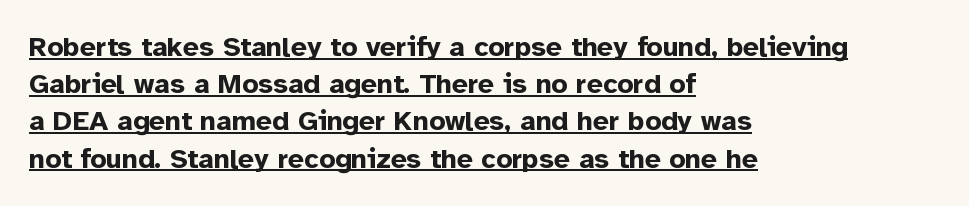
Q: Is the text bold? A: Yes.
Q: Is the text italic (slanted)? A: No, it is upright.
Q: Is the typeface a serif or a sans-serif typeface? A: Sans-serif.
Q: Is the text underlined? A: Yes.
Q: How is the paragraph aligned? A: Left-aligned.
Q: Is the spacing between letters normal or unusually wide? A: Normal.
Q: Is the spacing between lines tight, normal or loose? A: Normal.
Q: Width (condensed, normal, or wide)? A: Normal.
Q: Stroke contrast? A: Low.
Q: x-height? A: Medium.
Q: Monospaced? A: No.
